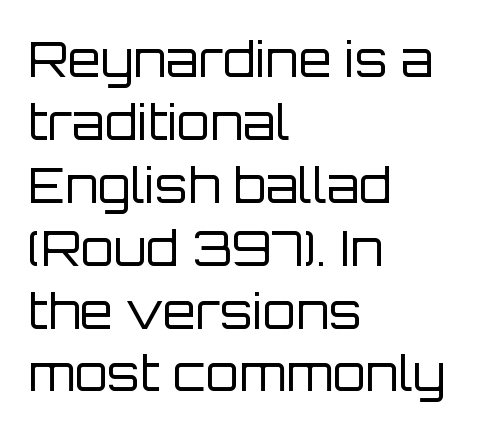
Q: Is the text bold? A: No.
Q: Is the text italic (slanted)? A: No, it is upright.
Q: Is the typeface a serif or a sans-serif typeface? A: Sans-serif.
Q: Is the text underlined? A: No.
Q: How is the paragraph aligned? A: Left-aligned.
Q: Is the spacing between letters normal or unusually wide? A: Normal.
Q: Is the spacing between lines tight, normal or loose? A: Normal.
Q: Width (condensed, normal, or wide)? A: Normal.
Q: Stroke contrast? A: Low.
Q: x-height? A: Large.
Q: Monospaced? A: No.
